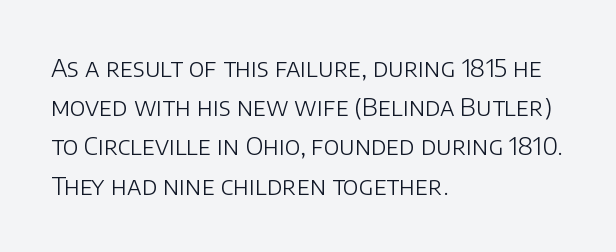
{"italic": "no", "bold": "no", "underline": "no", "align": "left", "line_spacing": "normal", "line_spacing_ratio": 1.57, "letter_spacing": "normal", "letter_spacing_em": 0.0, "glyph_px": 25}
